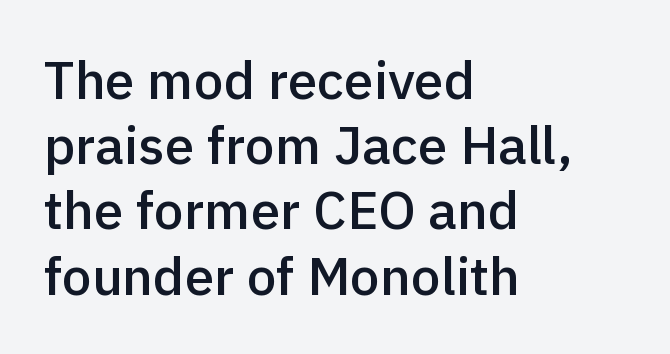
Q: Is the text bold? A: Semi-bold.
Q: Is the text italic (slanted)? A: No, it is upright.
Q: Is the typeface a serif or a sans-serif typeface? A: Sans-serif.
Q: Is the text underlined? A: No.
Q: How is the paragraph aligned? A: Left-aligned.
Q: Is the spacing between letters normal or unusually wide? A: Normal.
Q: Width (condensed, normal, or wide)? A: Normal.
Q: x-height? A: Medium.
Q: Monospaced? A: No.
